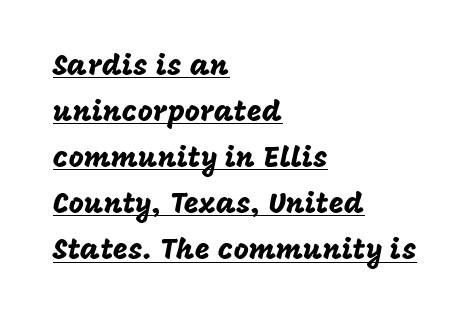
{"serif": "no", "width": "normal", "stroke_contrast": "low", "x_height": "large", "monospaced": "no", "underline": "yes", "align": "left", "line_spacing": "normal", "line_spacing_ratio": 1.59, "letter_spacing": "normal", "letter_spacing_em": 0.0, "glyph_px": 29}
